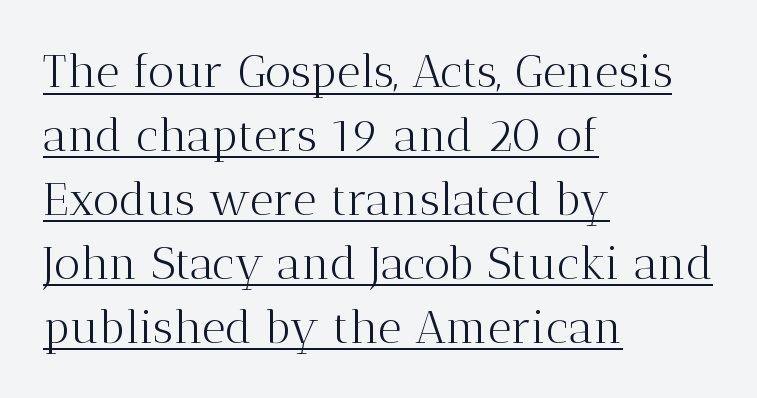
Q: Is the text bold? A: No.
Q: Is the text italic (slanted)? A: No, it is upright.
Q: Is the typeface a serif or a sans-serif typeface? A: Serif.
Q: Is the text underlined? A: Yes.
Q: How is the paragraph aligned? A: Left-aligned.
Q: Is the spacing between letters normal or unusually wide? A: Normal.
Q: Is the spacing between lines tight, normal or loose? A: Normal.
Q: Width (condensed, normal, or wide)? A: Normal.
Q: Stroke contrast? A: Medium.
Q: x-height? A: Medium.
Q: Monospaced? A: No.
